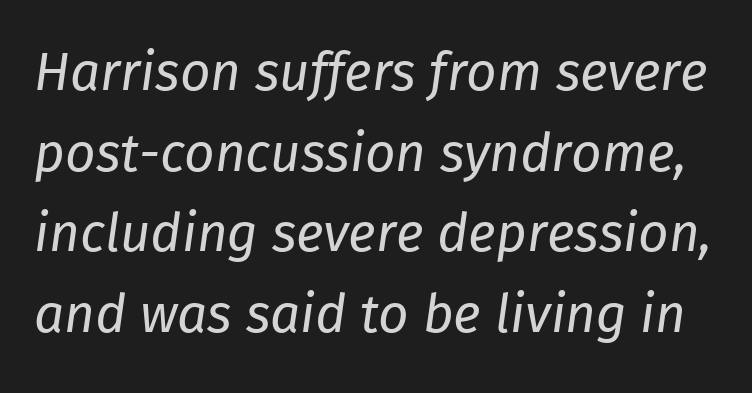
{"italic": "yes", "lean": "right", "slant_degrees": 8, "bold": "no", "weight": "regular", "width": "normal", "stroke_contrast": "low", "x_height": "medium", "monospaced": "no", "underline": "no", "line_spacing": "normal", "line_spacing_ratio": 1.52, "letter_spacing": "normal", "letter_spacing_em": 0.0, "glyph_px": 53}
